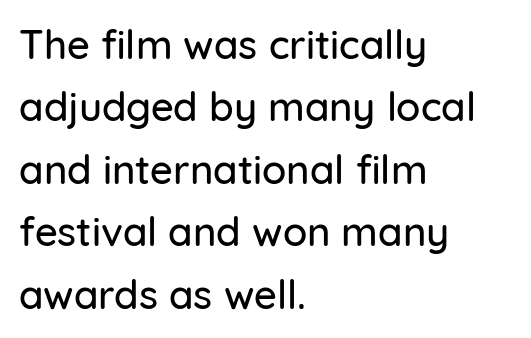
The rows are spaced the way most documents space them. These lines stack with their left ends in a neat column. Think of a printed novel: that variable character pitch is what you see here. The gap between lines stays unmarked. The type is set solid horizontally, with unmodified tracking. Nothing sits at the stroke ends, so this counts as sans-serif.
